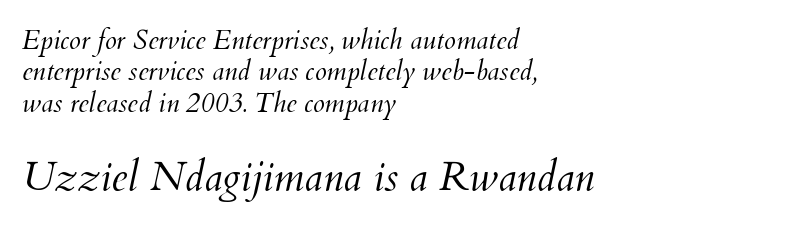
Q: Is the text bold? A: No.
Q: Is the text italic (slanted)? A: Yes, it leans right by about 12 degrees.
Q: Is the text underlined? A: No.
Q: How is the paragraph aligned? A: Left-aligned.
Q: Is the spacing between letters normal or unusually wide? A: Normal.
Q: Which block of text is set in a larger size, the first (top) or the second (bottom)? A: The second (bottom) one.
Q: Width (condensed, normal, or wide)? A: Normal.
Q: Stroke contrast? A: Medium.
Q: x-height? A: Small.
Q: Monospaced? A: No.
